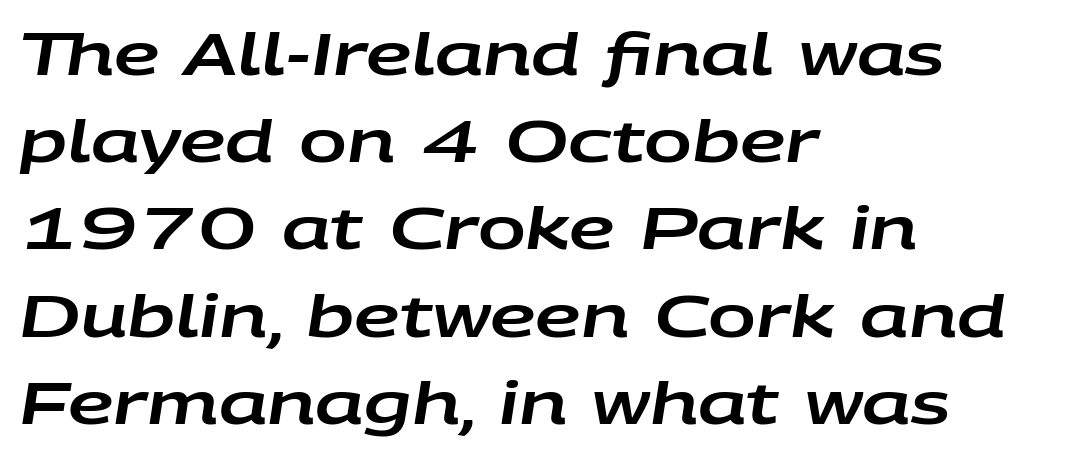
{"italic": "yes", "lean": "right", "slant_degrees": 9, "width": "wide", "stroke_contrast": "low", "x_height": "large", "monospaced": "no", "underline": "no", "align": "left", "line_spacing": "normal", "line_spacing_ratio": 1.53, "letter_spacing": "normal", "letter_spacing_em": 0.0, "glyph_px": 57}
